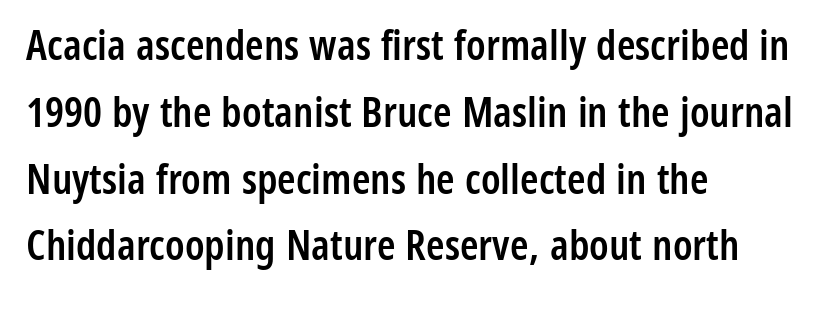
{"serif": "no", "italic": "no", "bold": "semi", "weight": "semibold", "width": "condensed", "stroke_contrast": "low", "x_height": "medium", "monospaced": "no", "underline": "no", "align": "left", "line_spacing": "normal", "line_spacing_ratio": 1.59, "letter_spacing": "normal", "letter_spacing_em": 0.0, "glyph_px": 42}
